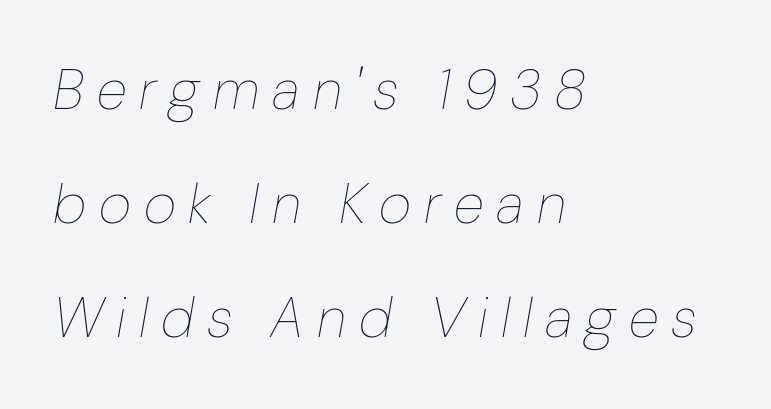
Letter spacing: wide. The passage shown is not bold in any degree. The passage shown is typed in a proportional face where columns would drift. Type without underlining. Vertically, the passage feels expansive, rows floating well apart.
